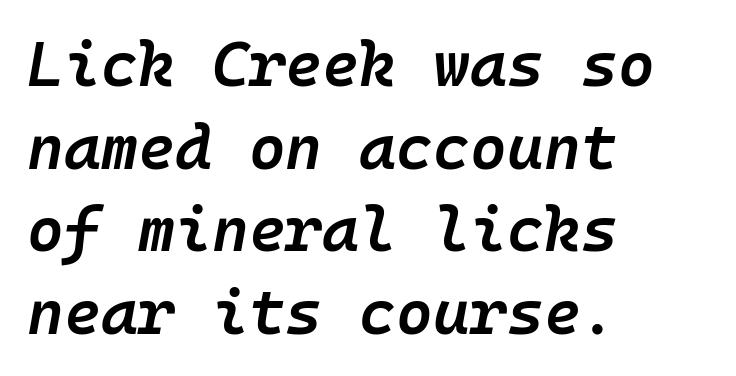
The image shows 63 px semibold type, italic (leaning right); set left-aligned, normal line spacing (1.31x), normal letter spacing, not underlined; low stroke contrast and a medium x-height.
